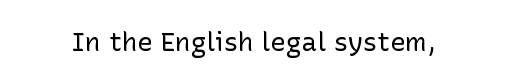
Q: Is the text bold? A: No.
Q: Is the text italic (slanted)? A: No, it is upright.
Q: Is the text underlined? A: No.
Q: Is the spacing between letters normal or unusually wide? A: Normal.
